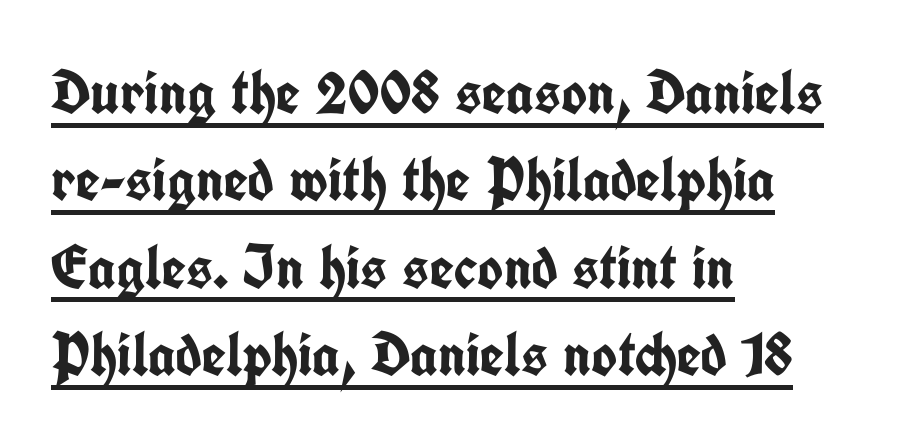
Q: Is the text bold? A: Yes.
Q: Is the text italic (slanted)? A: No, it is upright.
Q: Is the typeface a serif or a sans-serif typeface? A: Sans-serif.
Q: Is the text underlined? A: Yes.
Q: How is the paragraph aligned? A: Left-aligned.
Q: Is the spacing between letters normal or unusually wide? A: Normal.
Q: Is the spacing between lines tight, normal or loose? A: Normal.
Q: Width (condensed, normal, or wide)? A: Condensed.
Q: Stroke contrast? A: Low.
Q: x-height? A: Medium.
Q: Monospaced? A: No.
